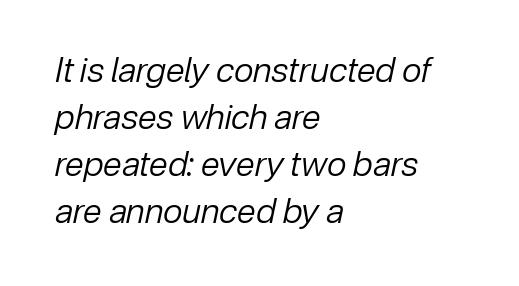
The image shows 34 px regular-weight type, italic (leaning right); set left-aligned, normal line spacing (1.38x), normal letter spacing, not underlined; low stroke contrast and a medium x-height.
